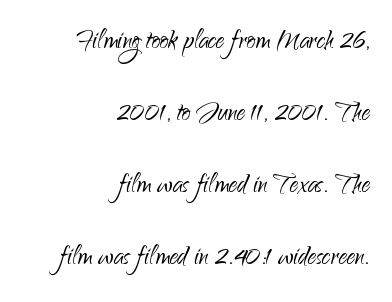
Q: Is the text bold? A: No.
Q: Is the text italic (slanted)? A: Yes.
Q: Is the typeface a serif or a sans-serif typeface? A: Sans-serif.
Q: Is the text underlined? A: No.
Q: How is the paragraph aligned? A: Right-aligned.
Q: Is the spacing between letters normal or unusually wide? A: Normal.
Q: Is the spacing between lines tight, normal or loose? A: Loose.
Q: Width (condensed, normal, or wide)? A: Normal.
Q: Stroke contrast? A: Low.
Q: x-height? A: Small.
Q: Monospaced? A: No.
